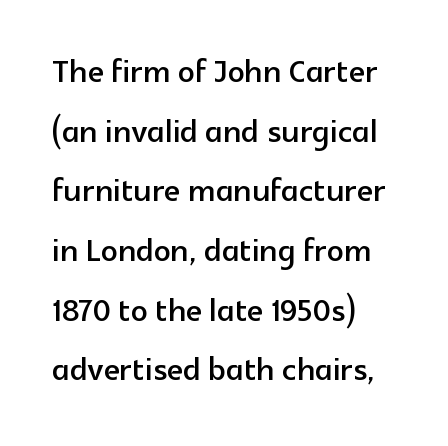
Q: Is the text italic (slanted)? A: No, it is upright.
Q: Is the typeface a serif or a sans-serif typeface? A: Sans-serif.
Q: Is the text underlined? A: No.
Q: How is the paragraph aligned? A: Left-aligned.
Q: Is the spacing between letters normal or unusually wide? A: Normal.
Q: Is the spacing between lines tight, normal or loose? A: Normal.
Q: Width (condensed, normal, or wide)? A: Normal.
Q: x-height? A: Medium.
Q: Monospaced? A: No.
